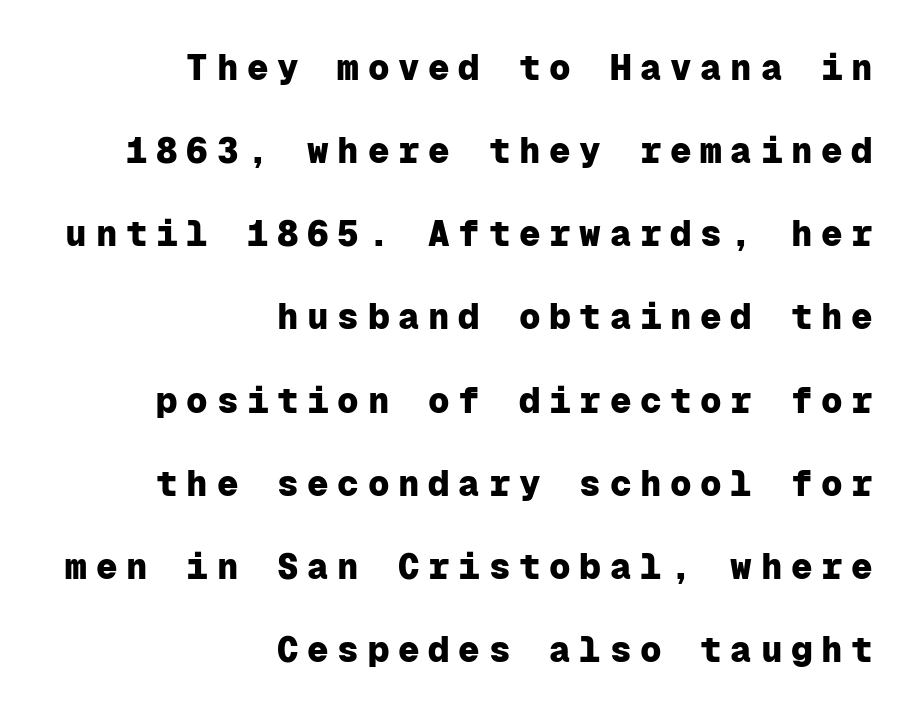
The image shows 36 px heavy sans-serif type, upright, monospaced; set right-aligned, loose line spacing (2.31x), unusually wide letter spacing (+0.24 em), not underlined; low stroke contrast and a medium x-height.
